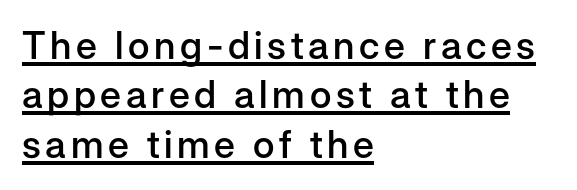
{"serif": "no", "italic": "no", "bold": "semi", "weight": "semibold", "width": "normal", "stroke_contrast": "low", "x_height": "medium", "monospaced": "no", "underline": "yes", "align": "left", "line_spacing": "normal", "line_spacing_ratio": 1.3, "glyph_px": 38}
